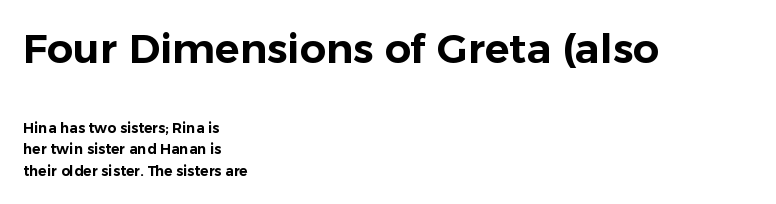
Q: Is the text italic (slanted)? A: No, it is upright.
Q: Is the typeface a serif or a sans-serif typeface? A: Sans-serif.
Q: Is the text underlined? A: No.
Q: How is the paragraph aligned? A: Left-aligned.
Q: Is the spacing between letters normal or unusually wide? A: Normal.
Q: Is the spacing between lines tight, normal or loose? A: Normal.
Q: Which block of text is set in a larger size, the first (top) or the second (bottom)? A: The first (top) one.
Q: Width (condensed, normal, or wide)? A: Normal.
Q: Stroke contrast? A: Low.
Q: x-height? A: Medium.
Q: Monospaced? A: No.
